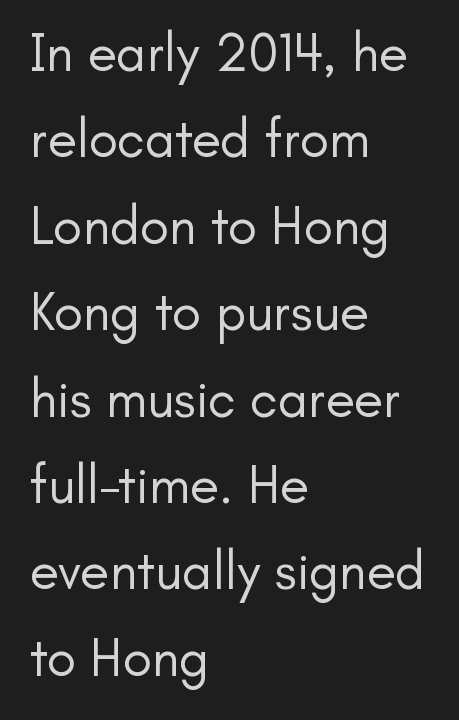
The strokes are not fattened; the text isn't bold. Vertically, the passage feels balanced, rows spaced as you'd expect. Spacing between characters is what you'd get straight out of the box. Is the block centered? No — it sits flush against the left margin. Note the varied advance widths — an 'i' is clearly narrower than an 'm'.
